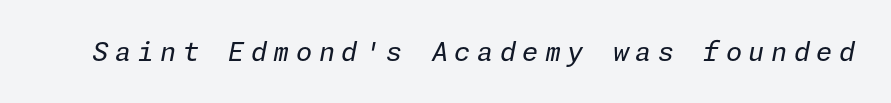
Q: Is the text bold? A: No.
Q: Is the text italic (slanted)? A: Yes, it leans right by about 11 degrees.
Q: Is the text underlined? A: No.
Q: Is the spacing between letters normal or unusually wide? A: Unusually wide.
